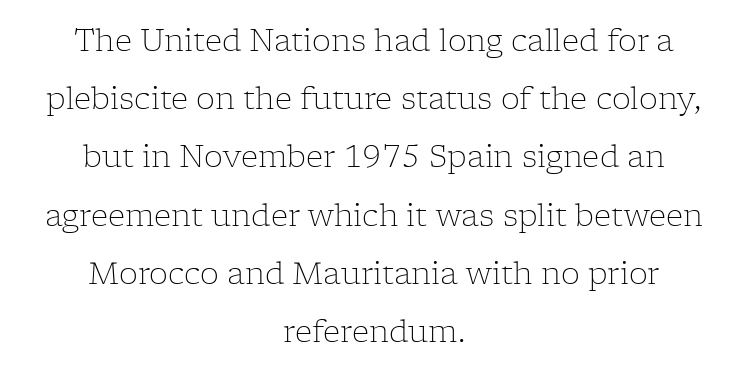
Bold? No — there's no thickening of the strokes. Varying glyph widths throughout — classic text-font behaviour. Each line is balanced around a shared central axis. This rendering employs a face with finishing strokes, i.e., a serif. Summary of vertical rhythm: relaxed, with wide interline spacing.
